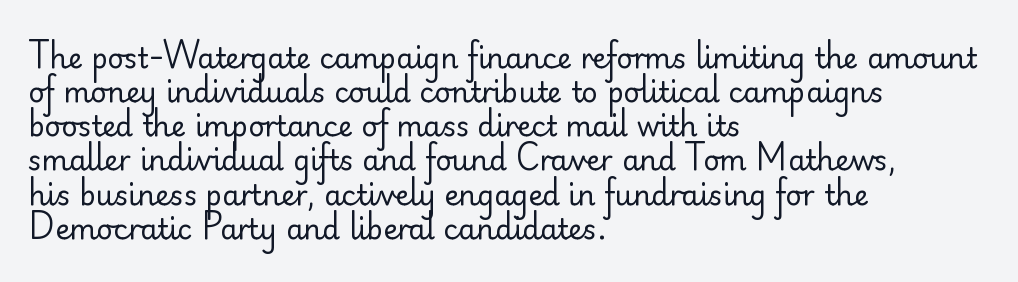
Q: Is the text bold? A: No.
Q: Is the text italic (slanted)? A: No, it is upright.
Q: Is the typeface a serif or a sans-serif typeface? A: Sans-serif.
Q: Is the text underlined? A: No.
Q: How is the paragraph aligned? A: Left-aligned.
Q: Is the spacing between letters normal or unusually wide? A: Normal.
Q: Width (condensed, normal, or wide)? A: Normal.
Q: Stroke contrast? A: Low.
Q: x-height? A: Small.
Q: Monospaced? A: No.
